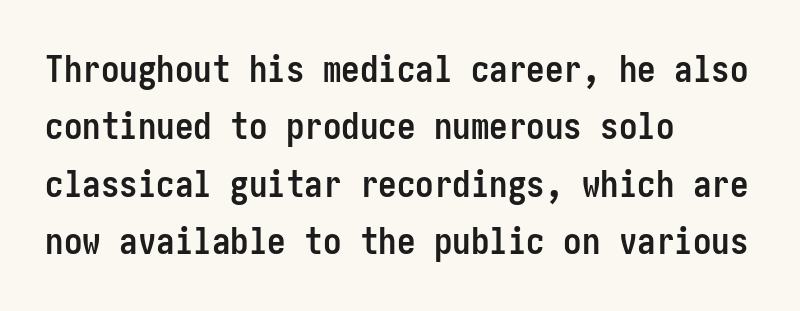
Q: Is the text bold? A: Yes.
Q: Is the text italic (slanted)? A: No, it is upright.
Q: Is the typeface a serif or a sans-serif typeface? A: Sans-serif.
Q: Is the text underlined? A: No.
Q: How is the paragraph aligned? A: Left-aligned.
Q: Is the spacing between letters normal or unusually wide? A: Normal.
Q: Is the spacing between lines tight, normal or loose? A: Normal.
Q: Width (condensed, normal, or wide)? A: Condensed.
Q: Stroke contrast? A: Low.
Q: x-height? A: Medium.
